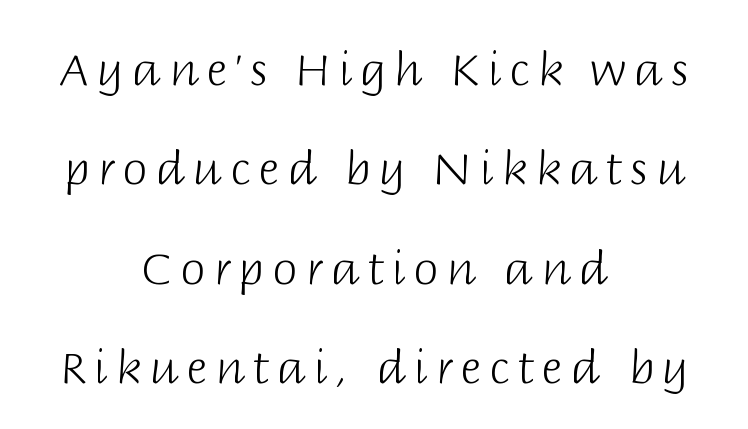
The block of text is sparse from top to bottom, with ample space between rows. The gap between lines stays unmarked. Each line is balanced around a shared central axis. Compared with a typical body face, this is equally light or lighter still. Ordinary non-slanted type is in use. A sans-serif font was chosen for this passage.
